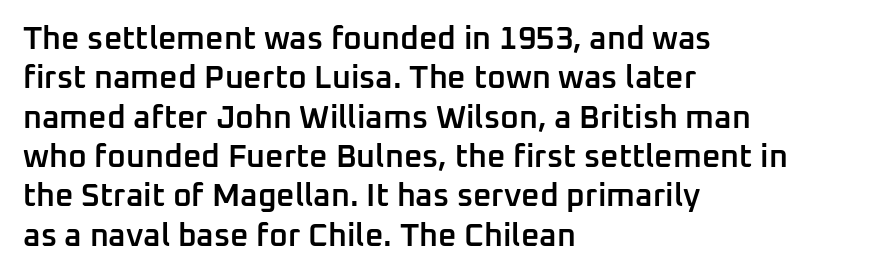
The image shows 32 px semibold sans-serif type, upright; set left-aligned, line spacing 1.23x, normal letter spacing, not underlined; low stroke contrast and a medium x-height.
